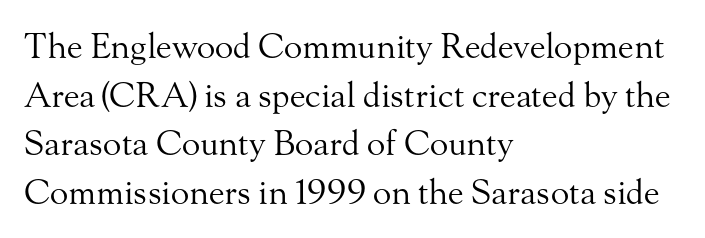
The image shows 34 px regular-weight serif type, upright; set left-aligned, normal line spacing (1.43x), normal letter spacing, not underlined; medium stroke contrast and a small x-height.
